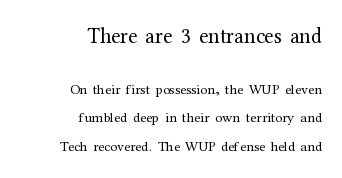
The image shows 21 px text type, upright; set right-aligned, loose line spacing (2.02x), normal letter spacing, not underlined; the first (top) block is 1.5x larger.
